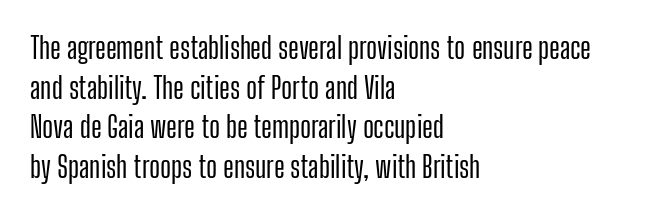
Q: Is the text italic (slanted)? A: No, it is upright.
Q: Is the typeface a serif or a sans-serif typeface? A: Sans-serif.
Q: Is the text underlined? A: No.
Q: How is the paragraph aligned? A: Left-aligned.
Q: Is the spacing between letters normal or unusually wide? A: Normal.
Q: Is the spacing between lines tight, normal or loose? A: Normal.
Q: Width (condensed, normal, or wide)? A: Condensed.
Q: Stroke contrast? A: Low.
Q: x-height? A: Medium.
Q: Monospaced? A: No.
